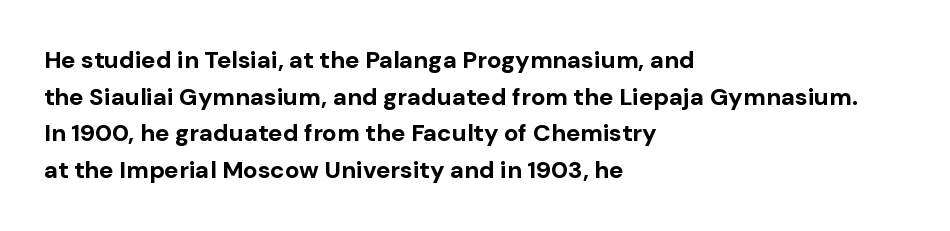
The image shows 24 px bold type, upright; set left-aligned, normal line spacing (1.53x), normal letter spacing, not underlined.
